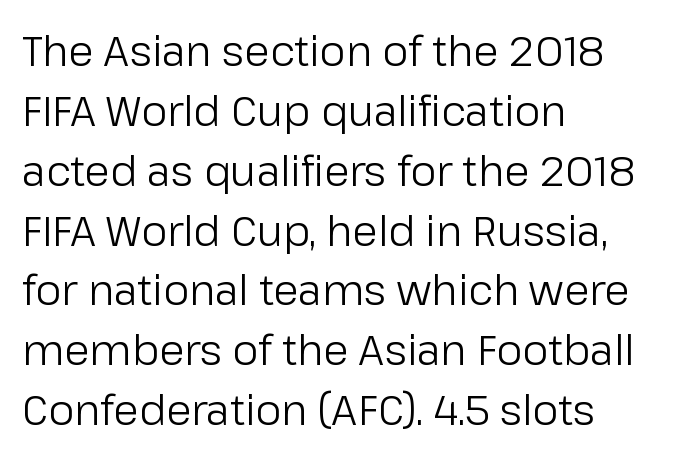
Q: Is the text bold? A: No.
Q: Is the text italic (slanted)? A: No, it is upright.
Q: Is the typeface a serif or a sans-serif typeface? A: Sans-serif.
Q: Is the text underlined? A: No.
Q: How is the paragraph aligned? A: Left-aligned.
Q: Is the spacing between letters normal or unusually wide? A: Normal.
Q: Is the spacing between lines tight, normal or loose? A: Normal.
Q: Width (condensed, normal, or wide)? A: Normal.
Q: Stroke contrast? A: Low.
Q: x-height? A: Medium.
Q: Monospaced? A: No.
